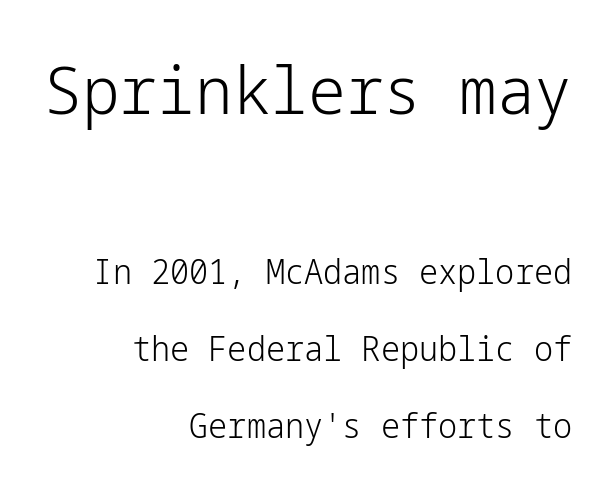
The image shows 67 px light sans-serif type, upright; set right-aligned, loose line spacing (2.26x), normal letter spacing, not underlined; the first (top) block is 1.97x larger; low stroke contrast and a medium x-height.
